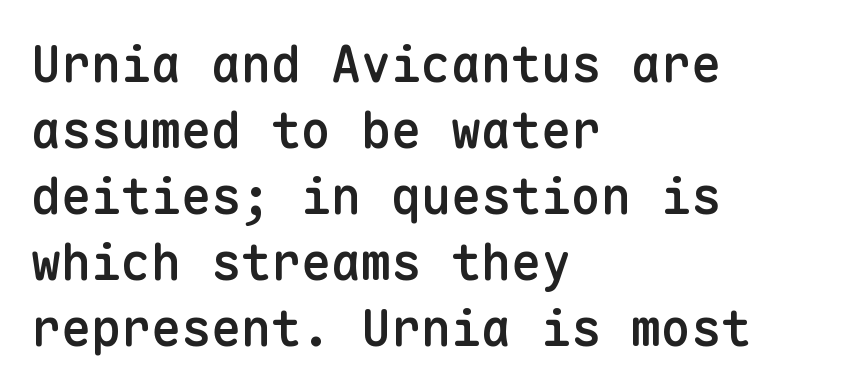
{"serif": "no", "italic": "no", "bold": "semi", "weight": "semibold", "width": "normal", "stroke_contrast": "low", "x_height": "medium", "monospaced": "yes", "underline": "no", "align": "left", "line_spacing": "normal", "line_spacing_ratio": 1.32, "letter_spacing": "normal", "letter_spacing_em": 0.0, "glyph_px": 50}
